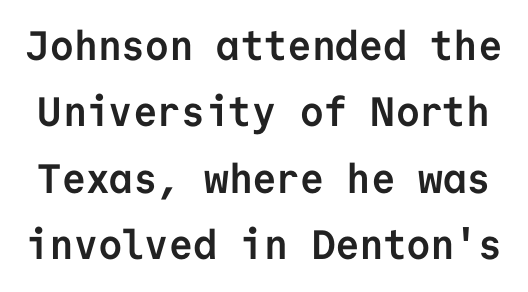
The image shows 41 px semibold sans-serif type, upright, monospaced; set normal line spacing (1.62x), normal letter spacing, not underlined; low stroke contrast and a medium x-height.
